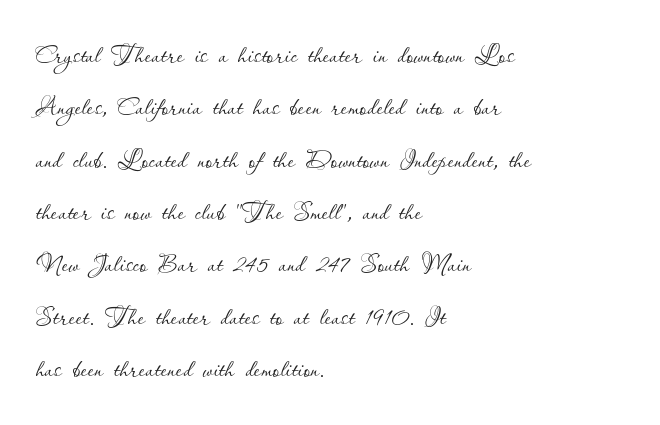
{"bold": "no", "weight": "thin", "width": "normal", "stroke_contrast": "low", "x_height": "small", "monospaced": "no", "underline": "no", "align": "left", "line_spacing": "normal", "line_spacing_ratio": 1.54, "letter_spacing": "normal", "letter_spacing_em": 0.0, "glyph_px": 34}
